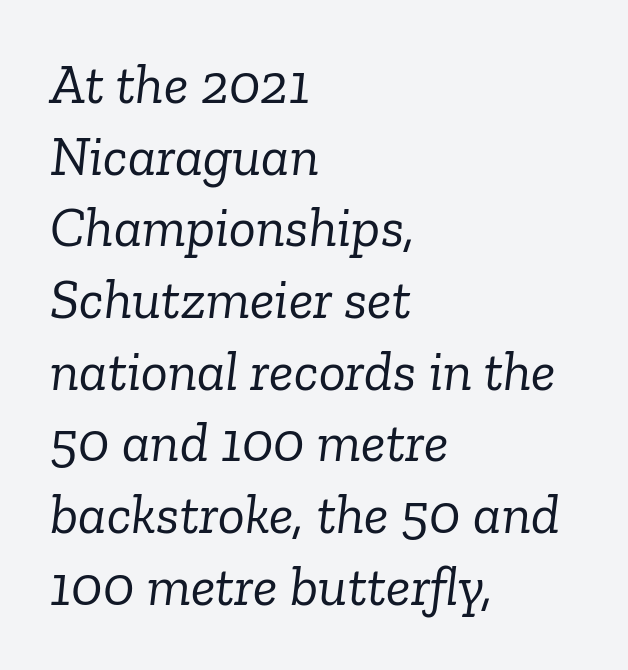
The image shows 56 px light serif type, italic (leaning right); set left-aligned, normal line spacing (1.28x), normal letter spacing, not underlined; low stroke contrast and a medium x-height.
